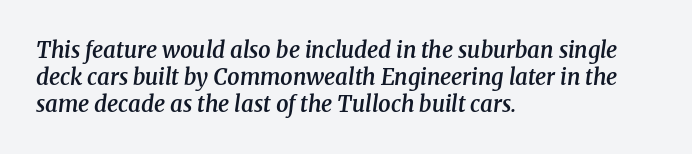
Q: Is the text bold? A: Semi-bold.
Q: Is the text italic (slanted)? A: Yes, it leans right by about 8 degrees.
Q: Is the text underlined? A: No.
Q: How is the paragraph aligned? A: Left-aligned.
Q: Is the spacing between letters normal or unusually wide? A: Normal.
